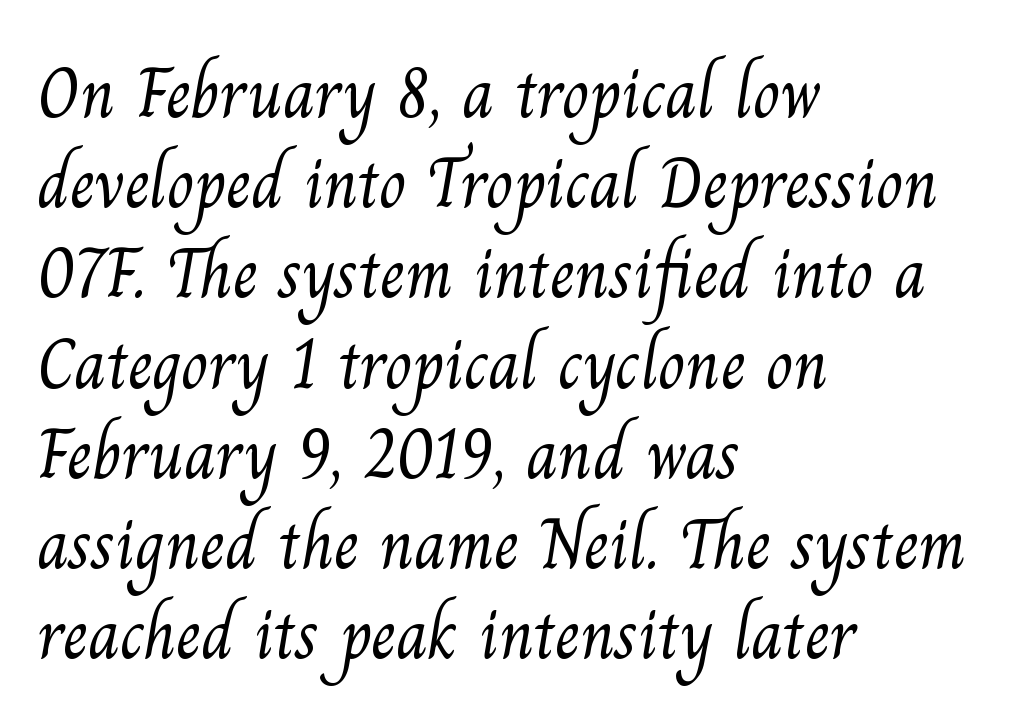
{"serif": "yes", "bold": "no", "weight": "light", "width": "normal", "stroke_contrast": "medium", "x_height": "small", "monospaced": "no", "underline": "no", "align": "left", "line_spacing": "normal", "line_spacing_ratio": 1.27, "letter_spacing": "normal", "letter_spacing_em": 0.0, "glyph_px": 71}
